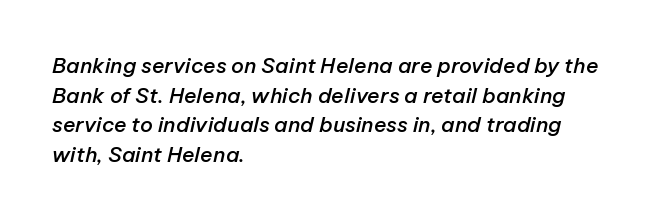
If you measured baseline to baseline, you'd find a middling distance. Compared with an ordinary text face, these strokes are moderately heavier — a semibold. Does extra space separate the letters? No, they use regular spacing. Every row of glyphs begins at an identical x-position on the left. Is the type slanted? Yes — the strokes lean at a clear angle. No word sits above an underline.
